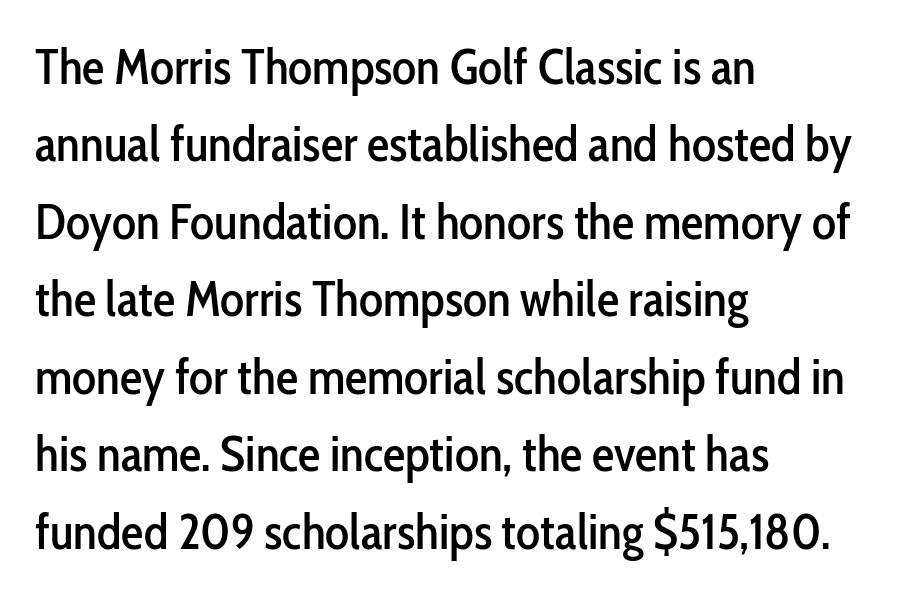
The image shows 50 px condensed sans-serif type, upright; set left-aligned, normal line spacing (1.55x), normal letter spacing, not underlined; low stroke contrast and a medium x-height.
